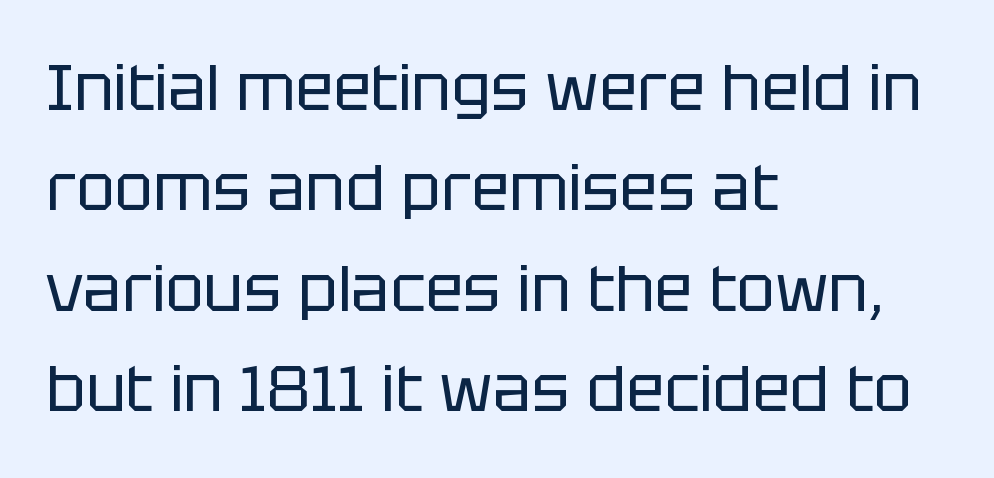
Unmarked baselines from the first word to the last. The characters are drawn with everyday or finer stroke widths. Think of a printed novel: that variable character pitch is what you see here. The type sits square on the baseline with zero lean.
